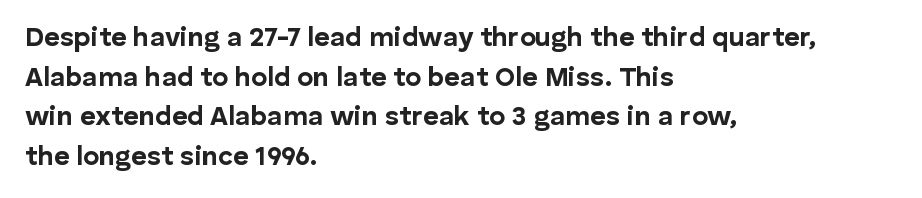
The glyphs are unaccompanied by any horizontal stroke below them. The characters look thick and weighty, a clear bold. Horizontally, the lines are justified to the leading edge only. Successive baselines arrive at the customary interval. Ordinary non-slanted type is in use.
